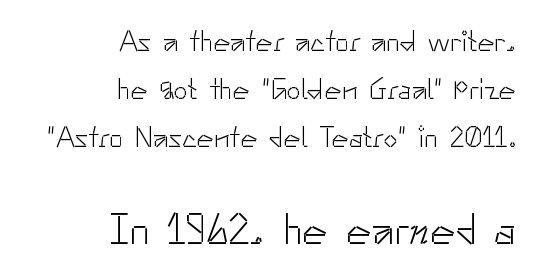
The image shows 43 px light sans-serif type, upright; set right-aligned, normal line spacing (1.65x), normal letter spacing, not underlined; the second (bottom) block is 1.48x larger; low stroke contrast and a small x-height.
